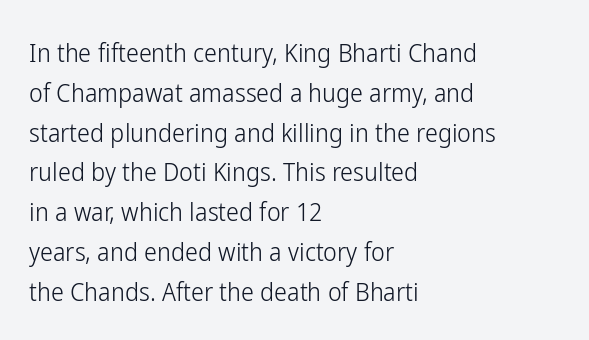
Nobody touched the tracking dial on this one. Line starts are locked; line ends wander. The block of text has a typical density, with ordinary space between rows. The glyphs are unaccompanied by any horizontal stroke below them. Notice how the stems are strictly vertical — no italics here. These glyphs show unthickened strokes, regular width or finer.
